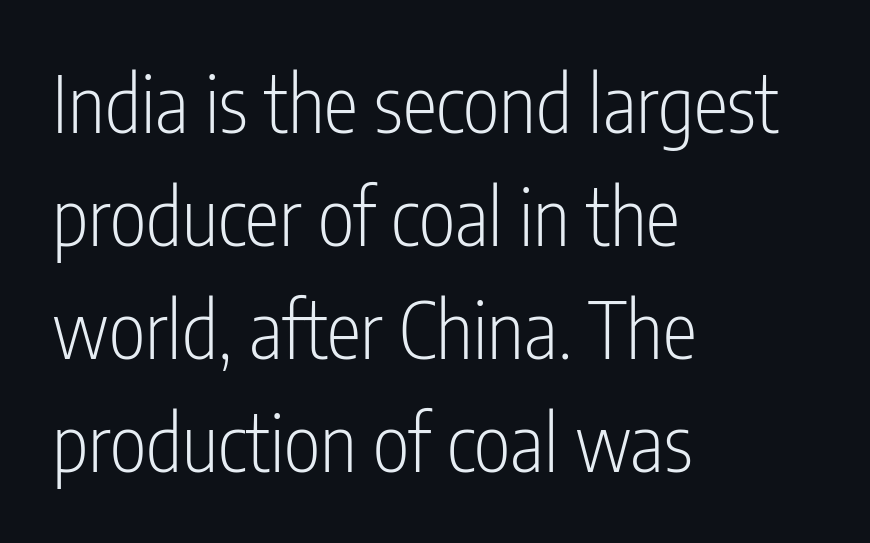
{"serif": "no", "italic": "no", "bold": "no", "weight": "light", "width": "condensed", "stroke_contrast": "low", "x_height": "medium", "monospaced": "no", "underline": "no", "align": "left", "line_spacing": "normal", "line_spacing_ratio": 1.45, "letter_spacing": "normal", "letter_spacing_em": 0.0, "glyph_px": 78}
